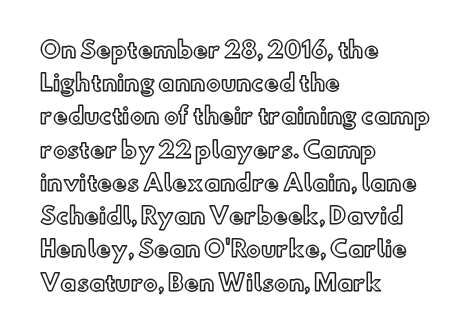
The image shows 22 px text type, upright; set left-aligned, normal line spacing (1.51x), normal letter spacing, not underlined.
